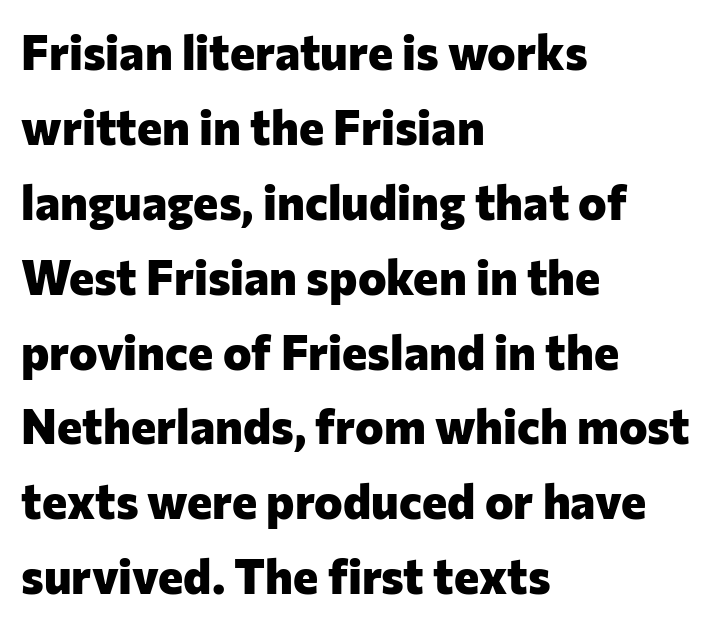
Q: Is the text bold? A: Yes.
Q: Is the text italic (slanted)? A: No, it is upright.
Q: Is the typeface a serif or a sans-serif typeface? A: Sans-serif.
Q: Is the text underlined? A: No.
Q: How is the paragraph aligned? A: Left-aligned.
Q: Is the spacing between letters normal or unusually wide? A: Normal.
Q: Is the spacing between lines tight, normal or loose? A: Normal.
Q: Width (condensed, normal, or wide)? A: Normal.
Q: Stroke contrast? A: Low.
Q: x-height? A: Medium.
Q: Monospaced? A: No.
